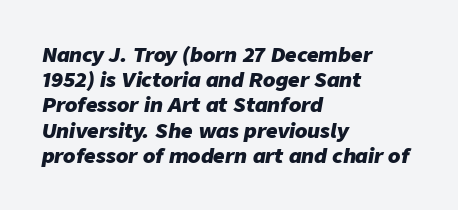
Q: Is the text bold? A: Yes.
Q: Is the text italic (slanted)? A: Yes, it leans right by about 9 degrees.
Q: Is the text underlined? A: No.
Q: How is the paragraph aligned? A: Left-aligned.
Q: Is the spacing between letters normal or unusually wide? A: Normal.
Q: Is the spacing between lines tight, normal or loose? A: Normal.
